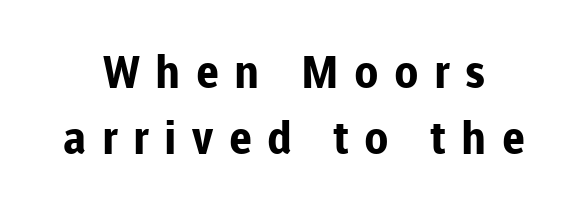
Q: Is the text bold? A: Yes.
Q: Is the text italic (slanted)? A: No, it is upright.
Q: Is the typeface a serif or a sans-serif typeface? A: Sans-serif.
Q: Is the text underlined? A: No.
Q: Is the spacing between letters normal or unusually wide? A: Unusually wide.
Q: Is the spacing between lines tight, normal or loose? A: Normal.
Q: Width (condensed, normal, or wide)? A: Normal.
Q: Stroke contrast? A: Low.
Q: x-height? A: Medium.
Q: Monospaced? A: No.
